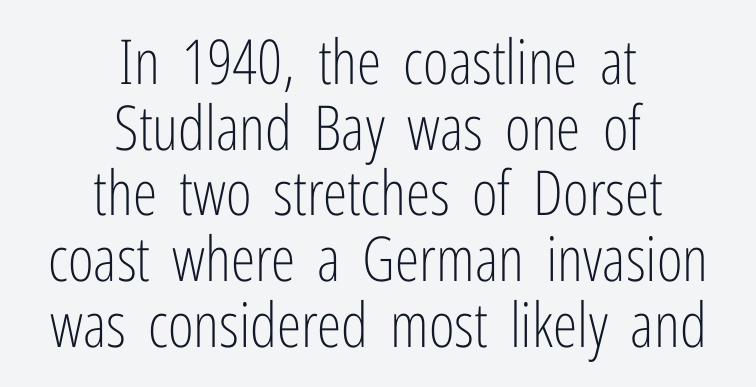
Each row of text sits above clean, open space. The glyphs in this specimen are sans serif. The font sits on the lighter half of the weight spectrum, regular included. Is there much room between lines? No — they nearly touch.
